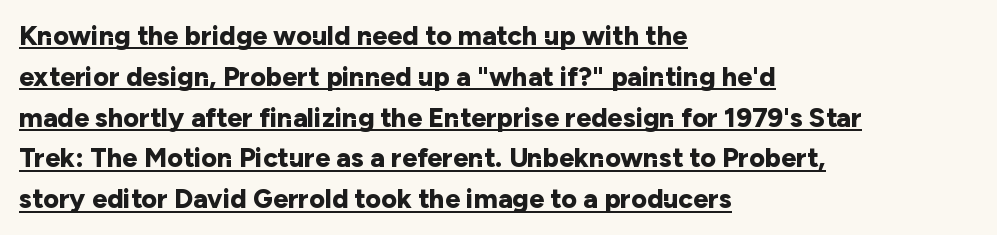
{"italic": "no", "bold": "yes", "underline": "yes", "align": "left", "line_spacing": "normal", "line_spacing_ratio": 1.51, "letter_spacing": "normal", "letter_spacing_em": 0.0, "glyph_px": 27}
